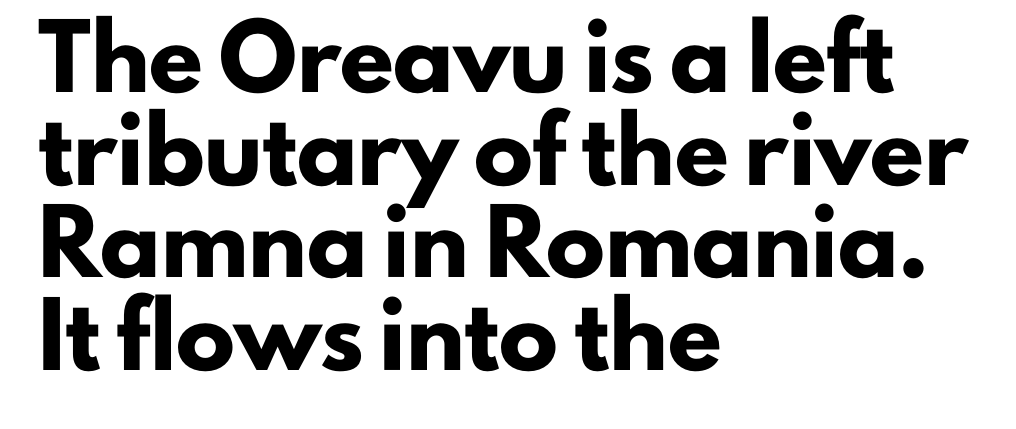
This rendering uses left alignment, leaving the right contour irregular. Each letter keeps its own natural width here, so spacing adapts to shape. Does the weight exceed regular? Yes, all the way to bold. Upright lettering throughout.
